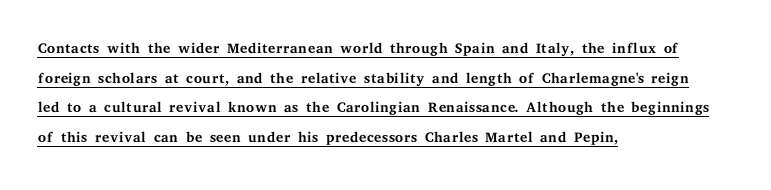
Glyph-to-glyph distance matches everyday printed text. Unbolded letterforms with no extra heft. This is underlined copy, the kind a proofreader might mark for attention. The axis of the letterforms is exactly vertical. Regarding leading, the lines here are spaced in the standard way.
